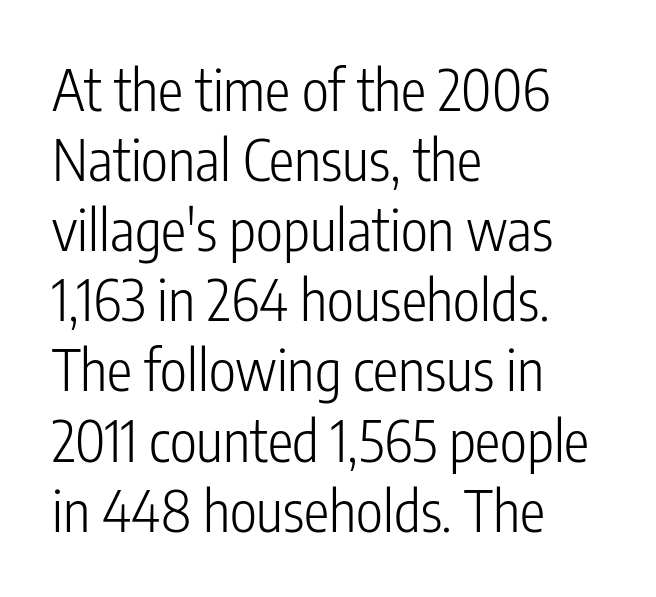
Q: Is the text bold? A: No.
Q: Is the text italic (slanted)? A: No, it is upright.
Q: Is the typeface a serif or a sans-serif typeface? A: Sans-serif.
Q: Is the text underlined? A: No.
Q: How is the paragraph aligned? A: Left-aligned.
Q: Is the spacing between letters normal or unusually wide? A: Normal.
Q: Width (condensed, normal, or wide)? A: Condensed.
Q: Stroke contrast? A: Low.
Q: x-height? A: Medium.
Q: Monospaced? A: No.
